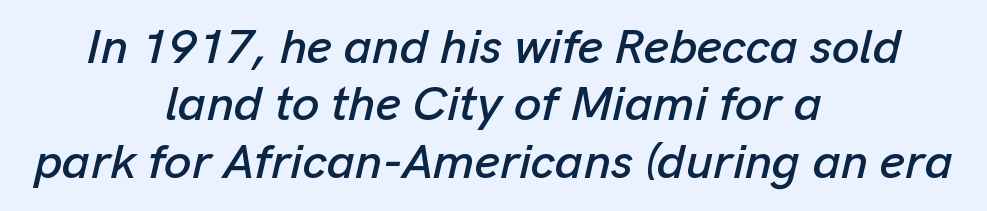
The image shows 49 px text type, italic (leaning right); set centered, line spacing 1.17x, normal letter spacing, not underlined; low stroke contrast and a medium x-height.
